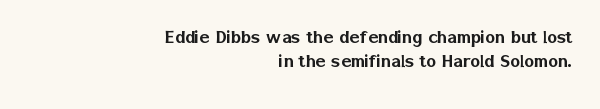
The rendering anchors every line to the right-hand side. The space between consecutive lines is stingy. The letterforms sit shoulder to shoulder at normal distance. Unlike italic type, these characters show no tilt at all. Any mark beneath the type? The region is blank.
